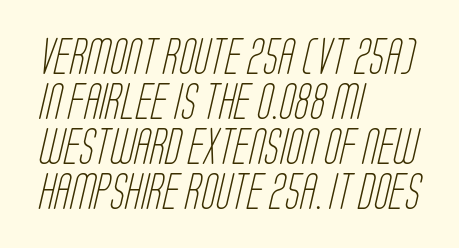
Q: Is the text bold? A: No.
Q: Is the typeface a serif or a sans-serif typeface? A: Sans-serif.
Q: Is the text underlined? A: No.
Q: How is the paragraph aligned? A: Left-aligned.
Q: Is the spacing between letters normal or unusually wide? A: Normal.
Q: Is the spacing between lines tight, normal or loose? A: Normal.
Q: Width (condensed, normal, or wide)? A: Condensed.
Q: Stroke contrast? A: Low.
Q: x-height? A: Large.
Q: Monospaced? A: No.
